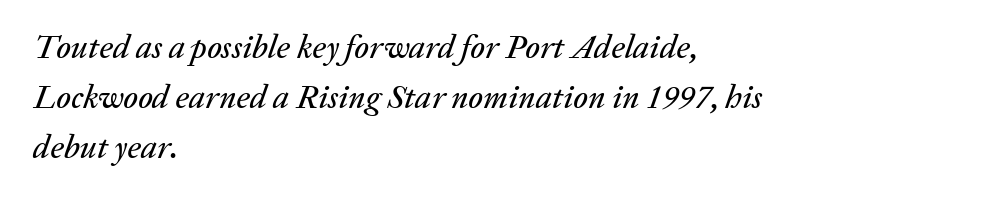
The image shows 33 px text type, italic (leaning right); set left-aligned, normal line spacing (1.51x), normal letter spacing, not underlined; low stroke contrast and a medium x-height.
